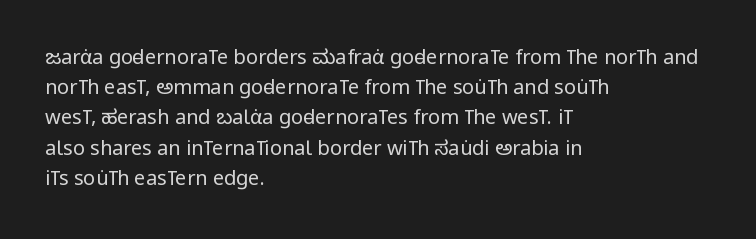
What stands out about the letter spacing? Nothing — it is the standard amount. The axis of the letterforms is exactly vertical. Check the space under the baseline: it is left empty. Evenly set lines give the paragraph a standard silhouette.
